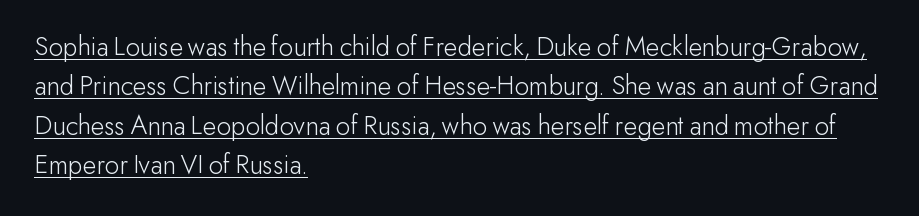
The gaps between neighbouring characters are ordinary and unremarkable. The face used here appears with an underline applied. No letter is thick-stroked: the sample isn't bold. It's the straight-up-and-down kind of type. Notice how descenders clear the ascenders below comfortably — that's standard leading.
